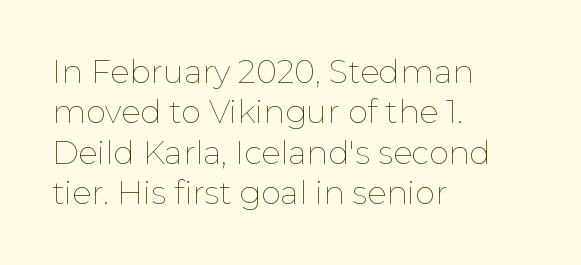
Q: Is the text bold? A: No.
Q: Is the text italic (slanted)? A: No, it is upright.
Q: Is the text underlined? A: No.
Q: How is the paragraph aligned? A: Left-aligned.
Q: Is the spacing between letters normal or unusually wide? A: Normal.
Q: Is the spacing between lines tight, normal or loose? A: Normal.
Q: Width (condensed, normal, or wide)? A: Normal.
Q: Stroke contrast? A: Low.
Q: x-height? A: Medium.
Q: Monospaced? A: No.
